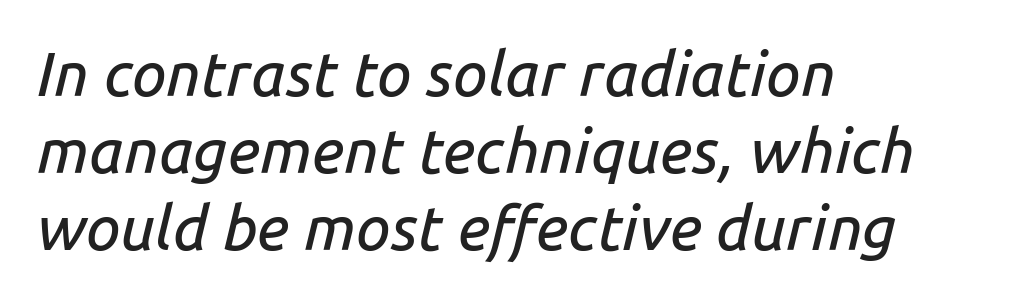
The letters sit at their default tracking, neither squeezed nor spread. Varying glyph widths throughout — classic text-font behaviour. The letters are slanted; this is an italic face. Quick note: underline off. Reading down the block, your eye returns to a fixed left position each line.
